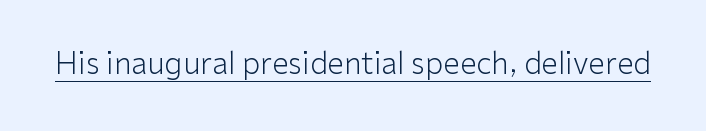
{"serif": "no", "italic": "no", "bold": "no", "weight": "light", "width": "normal", "stroke_contrast": "low", "x_height": "medium", "monospaced": "no", "underline": "yes", "letter_spacing": "normal", "letter_spacing_em": 0.0, "glyph_px": 30}
